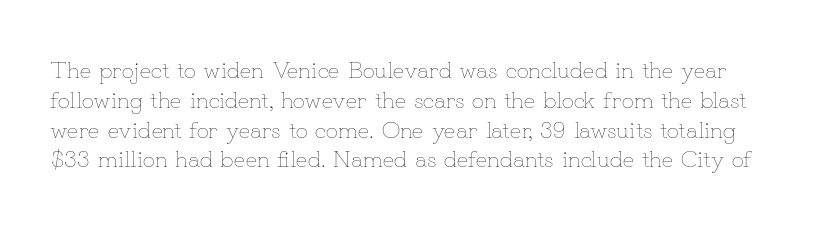
{"italic": "no", "bold": "no", "underline": "no", "line_spacing_ratio": 1.24, "letter_spacing": "normal", "letter_spacing_em": 0.0, "glyph_px": 24}
